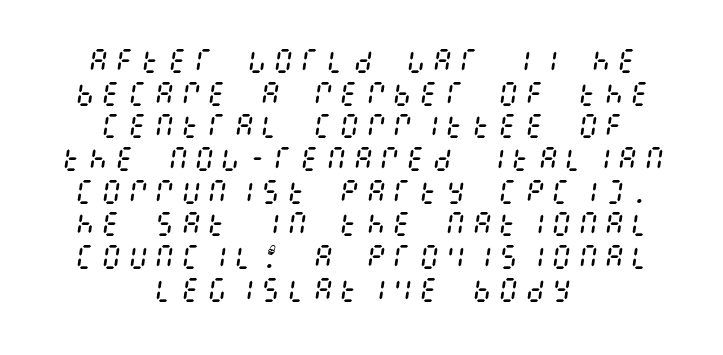
Q: Is the text bold? A: No.
Q: Is the text italic (slanted)? A: Yes, it leans right by about 8 degrees.
Q: Is the text underlined? A: No.
Q: How is the paragraph aligned? A: Centered.
